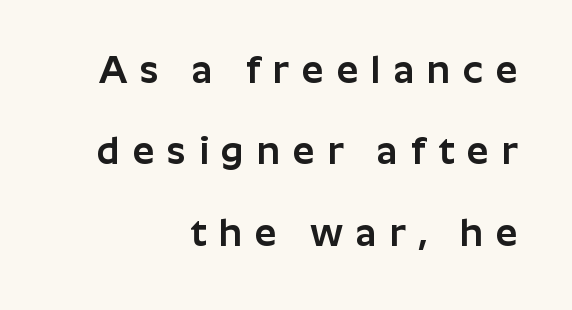
Short and long lines alike share a common ending point at right. Short note: letters widely spaced. In terms of posture, this sample is upright. Descenders hang freely into open space. Character widths vary here, with narrow letters taking less room than wide ones. Rows of type keep a wide berth in the vertical direction.
